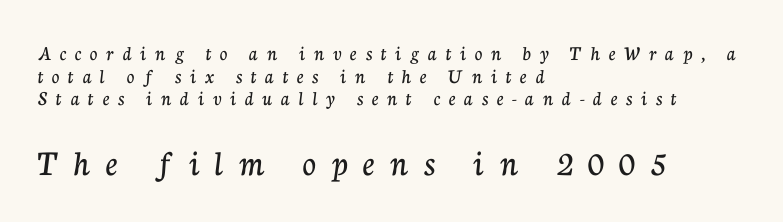
Q: Is the text italic (slanted)? A: Yes.
Q: Is the typeface a serif or a sans-serif typeface? A: Serif.
Q: Is the text underlined? A: No.
Q: How is the paragraph aligned? A: Left-aligned.
Q: Is the spacing between letters normal or unusually wide? A: Unusually wide.
Q: Is the spacing between lines tight, normal or loose? A: Tight.
Q: Which block of text is set in a larger size, the first (top) or the second (bottom)? A: The second (bottom) one.
Q: Width (condensed, normal, or wide)? A: Normal.
Q: Stroke contrast? A: Low.
Q: x-height? A: Medium.
Q: Monospaced? A: No.
